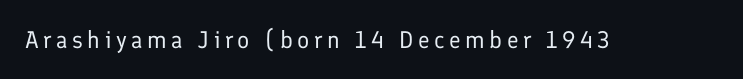
The image shows 24 px text type, upright; set not underlined.
